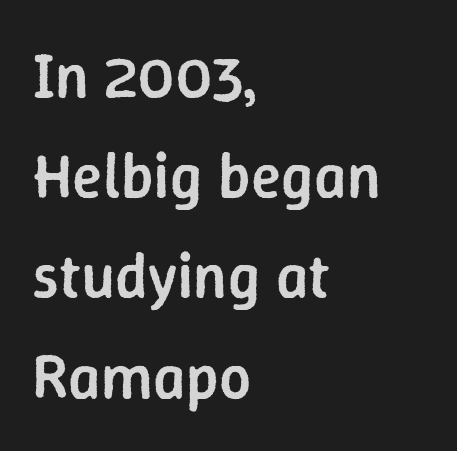
{"serif": "no", "italic": "no", "bold": "semi", "weight": "semibold", "width": "normal", "stroke_contrast": "low", "x_height": "medium", "monospaced": "no", "underline": "no", "align": "left", "line_spacing": "normal", "line_spacing_ratio": 1.59, "letter_spacing": "normal", "letter_spacing_em": 0.0, "glyph_px": 63}
